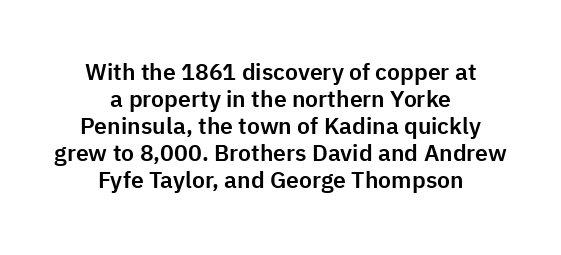
Q: Is the text italic (slanted)? A: No, it is upright.
Q: Is the text underlined? A: No.
Q: How is the paragraph aligned? A: Centered.
Q: Is the spacing between letters normal or unusually wide? A: Normal.
